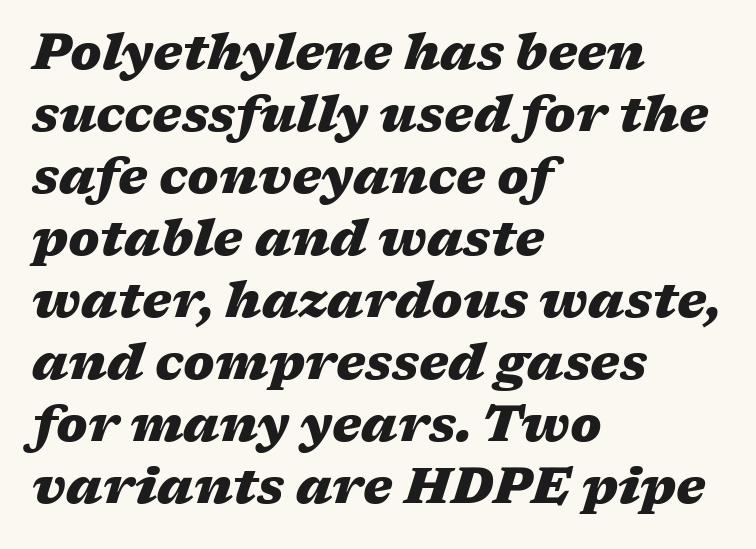
Bare-footed words on every line. The text block is weighted toward the left margin, trailing off unevenly rightward. Every character sits at an angle, as italics do. The typesetting leans heavy: a genuine bold. Each word holds together tightly as a unit, with standard inter-letter gaps.
